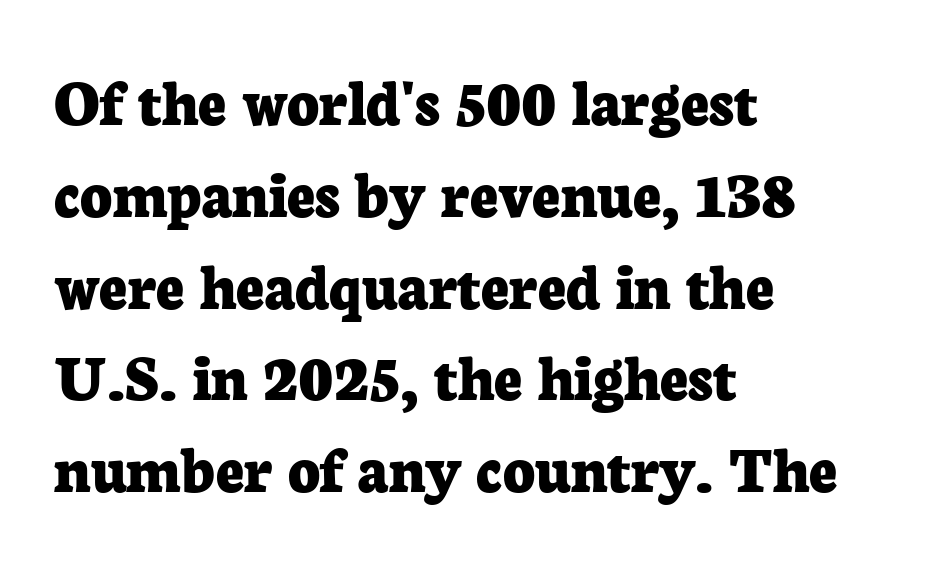
The image shows 69 px bold serif type, upright; set left-aligned, normal line spacing (1.33x), normal letter spacing, not underlined; low stroke contrast and a medium x-height.
